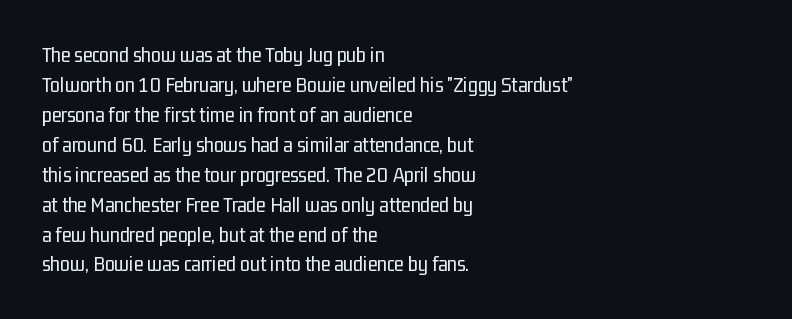
Reading down the column, the eye jumps a familiar distance to each next line. Left-aligned paragraph, ragged on the right. Check under the words: just untouched page. Nope, not italic — everything's standing straight.
